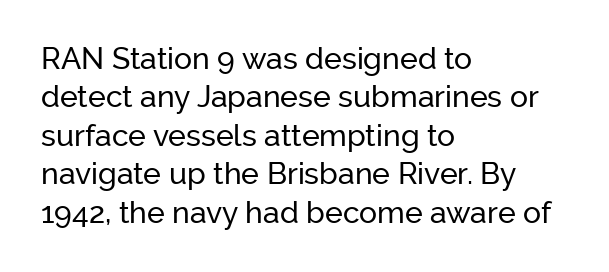
{"serif": "no", "italic": "no", "width": "normal", "stroke_contrast": "low", "x_height": "medium", "monospaced": "no", "underline": "no", "align": "left", "line_spacing": "normal", "line_spacing_ratio": 1.28, "letter_spacing": "normal", "letter_spacing_em": 0.0, "glyph_px": 30}
